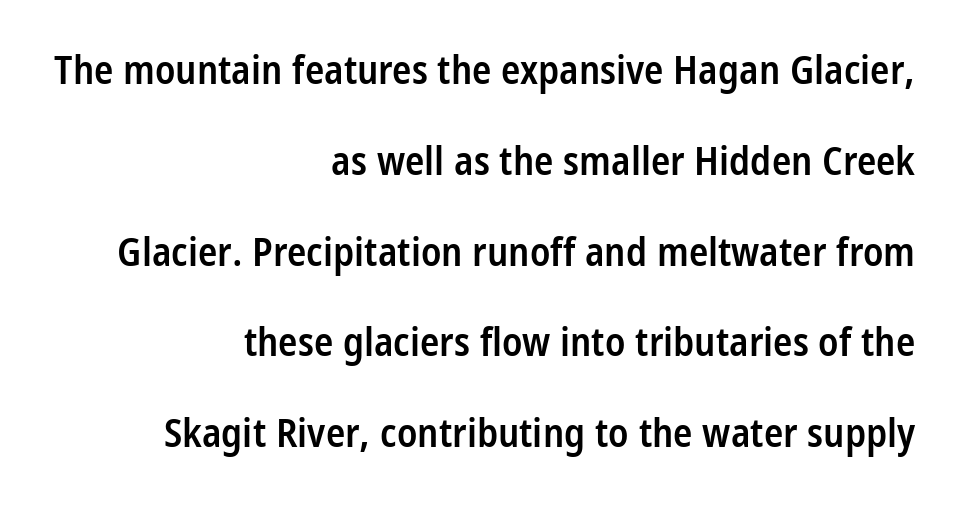
The face used here is a semibold: visibly heavier than regular, lighter than bold. You could not count columns in this text — the font is proportionally spaced. Line spacing here is loose. The face used here is a sans, in the tradition of grotesques and geometrics.
